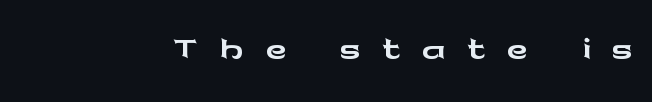
The image shows 59 px wide sans-serif type, upright; set unusually wide letter spacing (+0.35 em), not underlined; low stroke contrast and a medium x-height.
